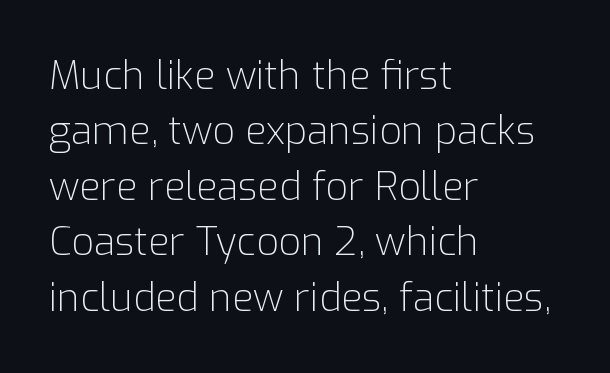
The lines in this sample share a left origin and differ only in where they stop. On a weight scale, this lands at 450 or below. No italicization has been applied; the sample stays upright. Regular leading.
